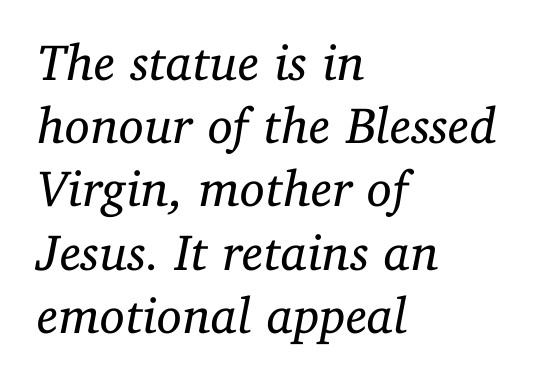
Q: Is the text bold? A: No.
Q: Is the text italic (slanted)? A: Yes, it leans right by about 11 degrees.
Q: Is the typeface a serif or a sans-serif typeface? A: Serif.
Q: Is the text underlined? A: No.
Q: How is the paragraph aligned? A: Left-aligned.
Q: Is the spacing between letters normal or unusually wide? A: Normal.
Q: Width (condensed, normal, or wide)? A: Normal.
Q: Stroke contrast? A: Low.
Q: x-height? A: Medium.
Q: Monospaced? A: No.
